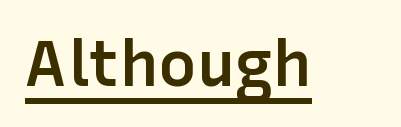
As a designer I'd log this as weight 600, semibold. It's the straight-up-and-down kind of type. The face used here is rendered with its standard letterfit. The rendering shows plain stroke endings on the letterforms — a sans-serif design.
